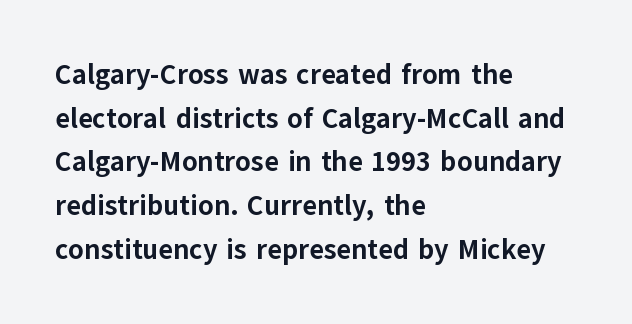
Q: Is the text bold? A: Yes.
Q: Is the text italic (slanted)? A: No, it is upright.
Q: Is the typeface a serif or a sans-serif typeface? A: Sans-serif.
Q: Is the text underlined? A: No.
Q: How is the paragraph aligned? A: Left-aligned.
Q: Is the spacing between letters normal or unusually wide? A: Normal.
Q: Is the spacing between lines tight, normal or loose? A: Normal.
Q: Width (condensed, normal, or wide)? A: Normal.
Q: Stroke contrast? A: Low.
Q: x-height? A: Medium.
Q: Monospaced? A: No.
